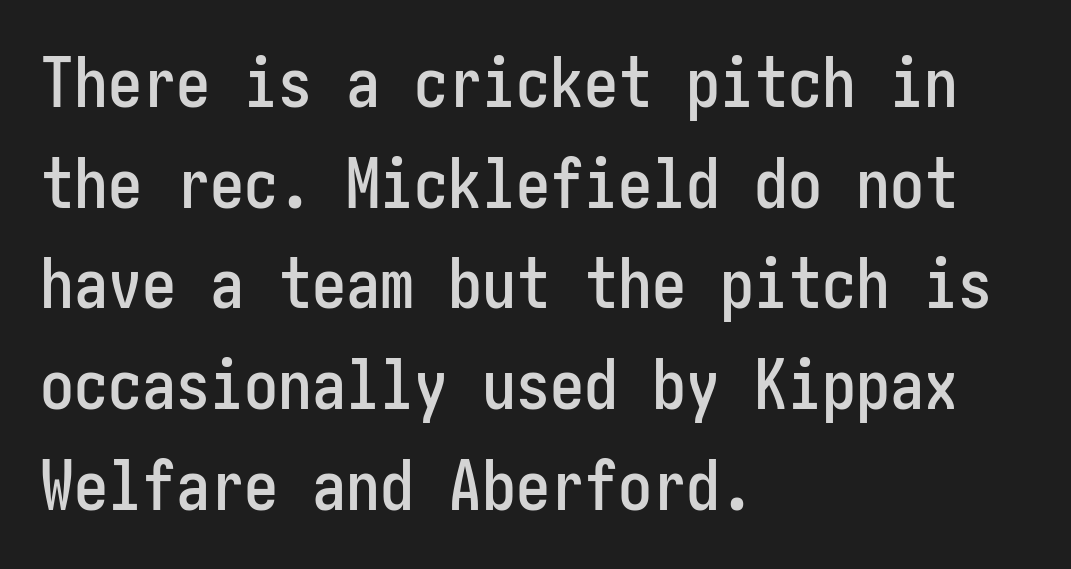
There is no visible air inserted between adjacent glyphs. Notice how the stems are strictly vertical — no italics here. Teacher's note: observe the even left margin — that is flush-left alignment. Nobody drew a line under any word here. A typesetter would label this face a sans. How would I describe the line gaps? Plain and ordinary.
